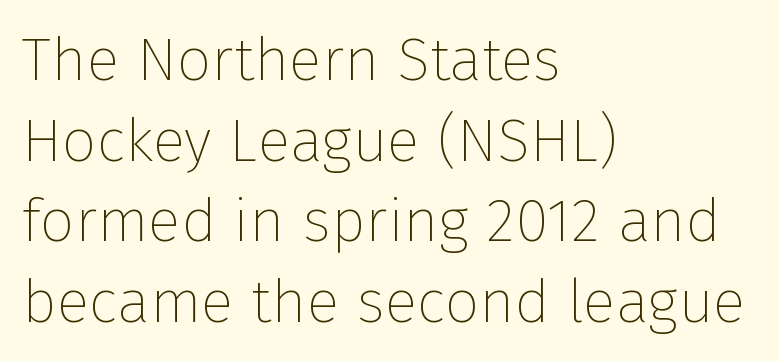
Q: Is the text bold? A: No.
Q: Is the text italic (slanted)? A: No, it is upright.
Q: Is the typeface a serif or a sans-serif typeface? A: Sans-serif.
Q: Is the text underlined? A: No.
Q: How is the paragraph aligned? A: Left-aligned.
Q: Is the spacing between letters normal or unusually wide? A: Normal.
Q: Is the spacing between lines tight, normal or loose? A: Normal.
Q: Width (condensed, normal, or wide)? A: Normal.
Q: Stroke contrast? A: Low.
Q: x-height? A: Medium.
Q: Monospaced? A: No.
